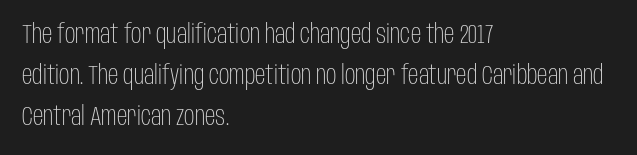
The words here are not underlined. Unbolded letterforms with no extra heft. Quick note: interline space is typical. These lines stack with their left ends in a neat column. Ordinary non-slanted type is in use. Here the glyphs are tracked normally, forming tight word shapes.
